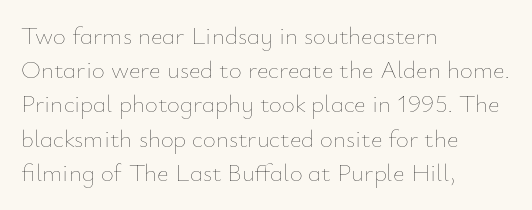
Q: Is the text bold? A: No.
Q: Is the text italic (slanted)? A: No, it is upright.
Q: Is the text underlined? A: No.
Q: How is the paragraph aligned? A: Left-aligned.
Q: Is the spacing between letters normal or unusually wide? A: Normal.
Q: Is the spacing between lines tight, normal or loose? A: Normal.
